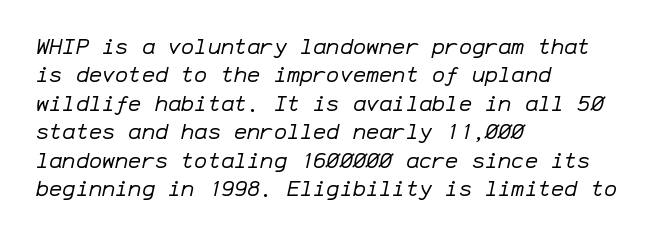
{"italic": "yes", "lean": "right", "slant_degrees": 12, "bold": "no", "underline": "no", "align": "left", "line_spacing": "normal", "line_spacing_ratio": 1.29, "letter_spacing": "normal", "letter_spacing_em": 0.0, "glyph_px": 22}
